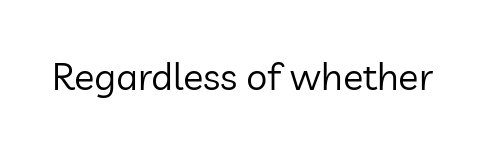
The image shows 38 px regular-weight sans-serif type, upright; set normal letter spacing, not underlined; low stroke contrast and a medium x-height.
